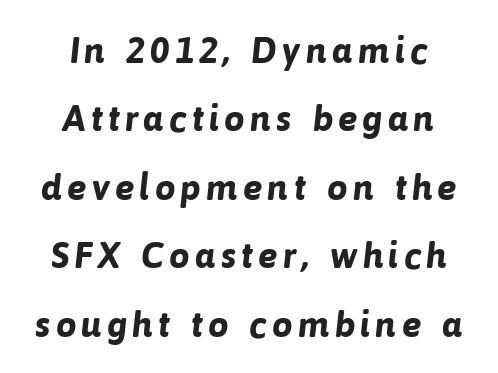
Layout note: lines centered. The letters carry no serifs — their stems end cleanly without finishing strokes. Decoration check: the copy has no underline. Students, this is bold: see how much ink each stroke carries. The rendering uses natural spacing where letterforms have individual widths.
